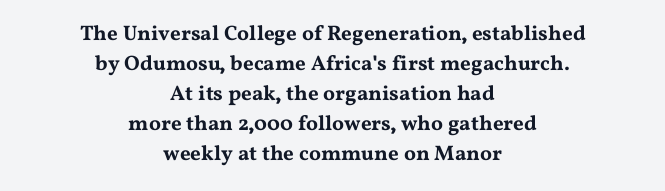
Q: Is the text italic (slanted)? A: No, it is upright.
Q: Is the text underlined? A: No.
Q: How is the paragraph aligned? A: Centered.
Q: Is the spacing between letters normal or unusually wide? A: Normal.
Q: Is the spacing between lines tight, normal or loose? A: Normal.
